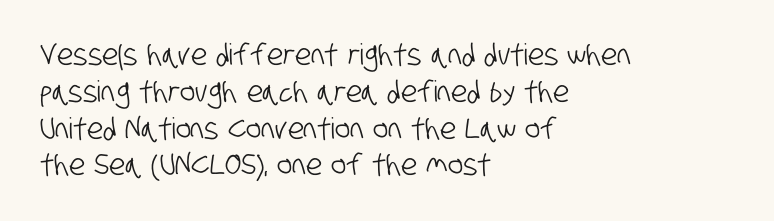
{"serif": "no", "width": "condensed", "stroke_contrast": "low", "x_height": "large", "monospaced": "no", "underline": "no", "align": "left", "line_spacing": "normal", "line_spacing_ratio": 1.27, "letter_spacing": "normal", "letter_spacing_em": 0.0, "glyph_px": 29}
